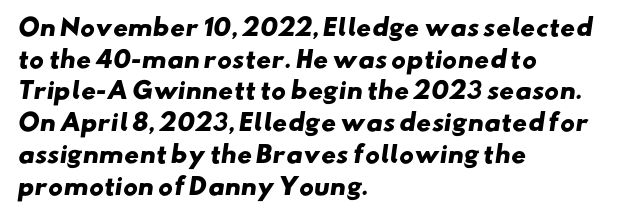
{"bold": "yes", "underline": "no", "align": "left", "line_spacing": "normal", "line_spacing_ratio": 1.38, "letter_spacing": "normal", "letter_spacing_em": 0.0, "glyph_px": 23}
